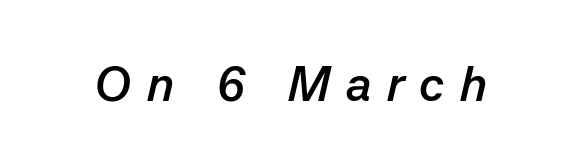
Q: Is the text bold? A: Yes.
Q: Is the text italic (slanted)? A: Yes, it leans right by about 13 degrees.
Q: Is the text underlined? A: No.
Q: Is the spacing between letters normal or unusually wide? A: Unusually wide.
Q: Width (condensed, normal, or wide)? A: Normal.
Q: Stroke contrast? A: Low.
Q: x-height? A: Medium.
Q: Monospaced? A: No.
